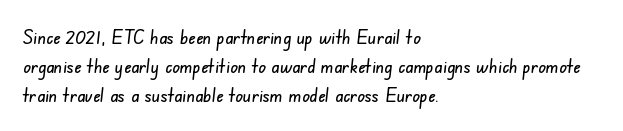
{"underline": "no", "align": "left", "line_spacing": "normal", "line_spacing_ratio": 1.46, "letter_spacing": "normal", "letter_spacing_em": 0.0, "glyph_px": 20}
